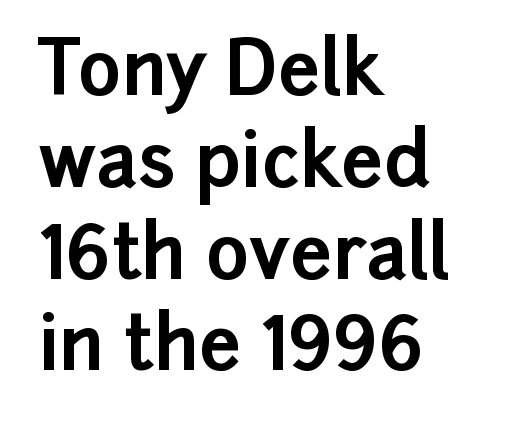
{"serif": "no", "italic": "no", "bold": "yes", "weight": "bold", "width": "normal", "stroke_contrast": "low", "x_height": "medium", "monospaced": "no", "underline": "no", "align": "left", "line_spacing_ratio": 1.24, "letter_spacing": "normal", "letter_spacing_em": 0.0, "glyph_px": 74}
